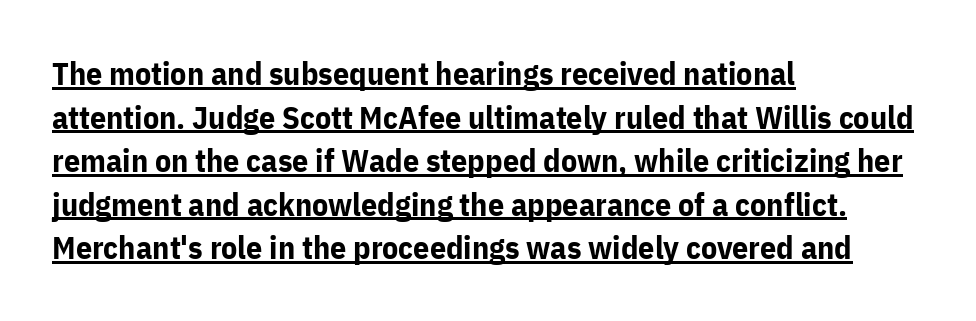
The image shows 32 px bold sans-serif type, upright; set left-aligned, normal line spacing (1.36x), normal letter spacing, underlined; low stroke contrast and a medium x-height.
